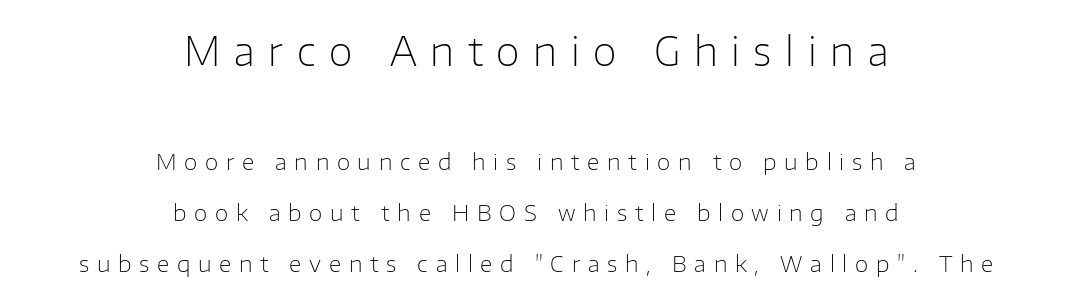
{"serif": "no", "italic": "no", "bold": "no", "weight": "light", "width": "normal", "stroke_contrast": "low", "x_height": "medium", "monospaced": "no", "underline": "no", "align": "center", "line_spacing": "loose", "line_spacing_ratio": 2.32, "letter_spacing": "wide", "letter_spacing_em": 0.35, "larger_block": "first", "size_ratio": 1.77, "glyph_px": 39}
